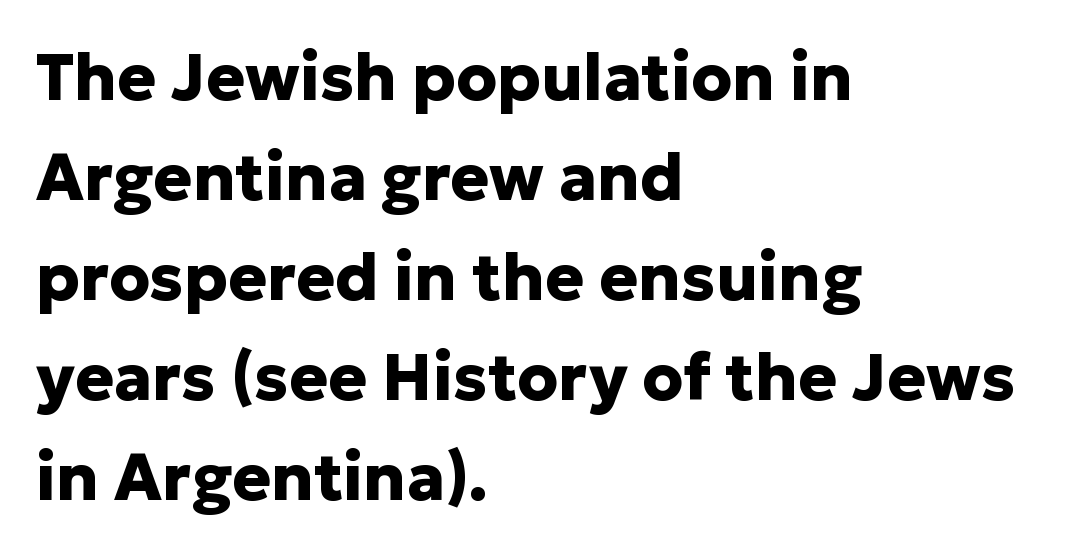
Q: Is the text bold? A: Yes.
Q: Is the text italic (slanted)? A: No, it is upright.
Q: Is the typeface a serif or a sans-serif typeface? A: Sans-serif.
Q: Is the text underlined? A: No.
Q: How is the paragraph aligned? A: Left-aligned.
Q: Is the spacing between letters normal or unusually wide? A: Normal.
Q: Is the spacing between lines tight, normal or loose? A: Normal.
Q: Width (condensed, normal, or wide)? A: Normal.
Q: Stroke contrast? A: Low.
Q: x-height? A: Medium.
Q: Monospaced? A: No.
